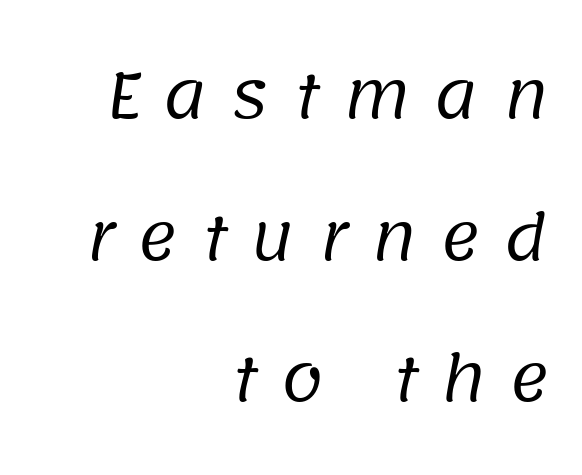
{"serif": "no", "bold": "no", "weight": "regular", "width": "normal", "stroke_contrast": "low", "x_height": "large", "monospaced": "no", "underline": "no", "align": "right", "line_spacing": "loose", "line_spacing_ratio": 2.32, "letter_spacing": "wide", "letter_spacing_em": 0.38, "glyph_px": 61}
